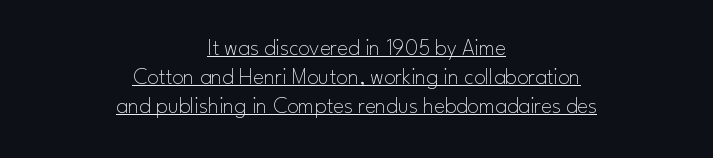
Successive baselines arrive at the customary interval. This sample is center-justified, so both line endings float freely. Students, observe the line beneath the letters — that is underlining. Italic? Not at all — the glyphs are vertical. Letter spacing: default.
